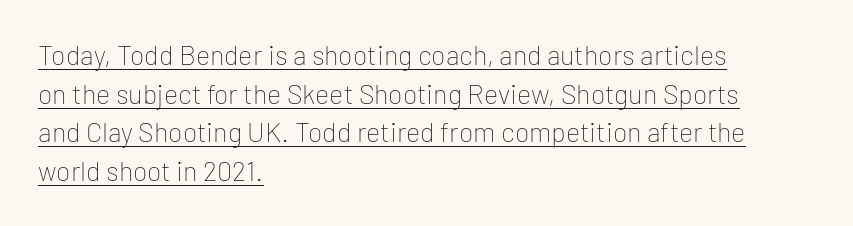
Q: Is the text bold? A: No.
Q: Is the text italic (slanted)? A: No, it is upright.
Q: Is the text underlined? A: Yes.
Q: How is the paragraph aligned? A: Left-aligned.
Q: Is the spacing between letters normal or unusually wide? A: Normal.
Q: Is the spacing between lines tight, normal or loose? A: Normal.
